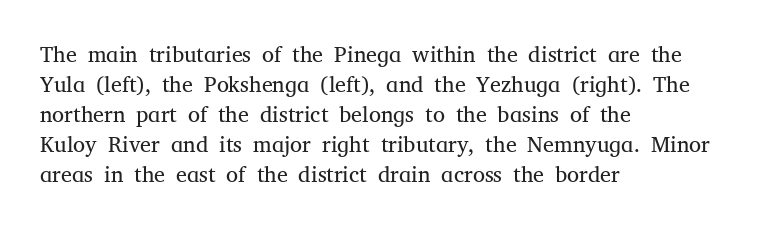
Q: Is the text bold? A: No.
Q: Is the text italic (slanted)? A: No, it is upright.
Q: Is the text underlined? A: No.
Q: How is the paragraph aligned? A: Left-aligned.
Q: Is the spacing between letters normal or unusually wide? A: Normal.
Q: Is the spacing between lines tight, normal or loose? A: Normal.
